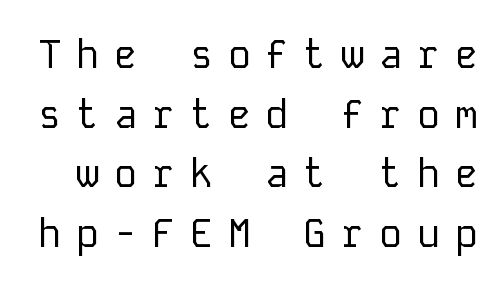
The passage shown is not bold in any degree. Descenders are the only things crossing below the line. Between one letter and the next there's a generous, obvious gap. No italicization has been applied; the sample stays upright. Regarding leading, the lines here are spaced in the standard way.
